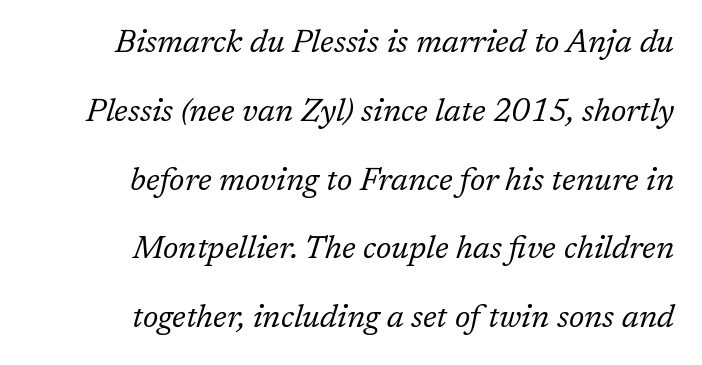
{"serif": "yes", "italic": "yes", "lean": "right", "slant_degrees": 17, "bold": "no", "weight": "regular", "width": "normal", "stroke_contrast": "low", "x_height": "medium", "monospaced": "no", "underline": "no", "align": "right", "line_spacing": "loose", "line_spacing_ratio": 2.15, "letter_spacing": "normal", "letter_spacing_em": 0.0, "glyph_px": 32}
